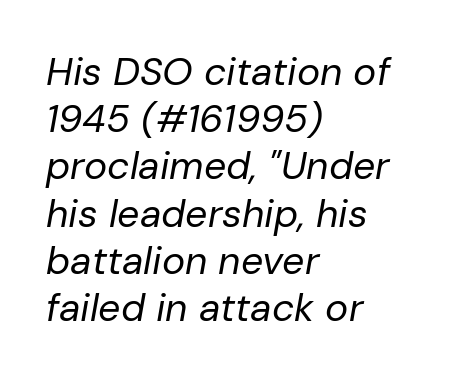
These lines are set flush left with a ragged right edge. Standard letterfit; no display-style spreading of the glyphs. The letters advance in unequal steps, a hallmark of proportional type. Posture: slanted. The specimen omits any rule beneath the text block's lines. Nothing heavy about these letters — not bold at all.
